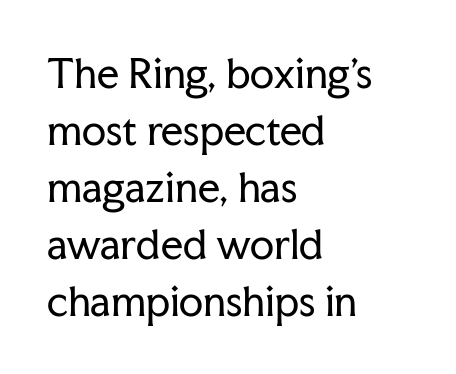
Students, note that the glyphs here touch the page at normal intervals. Lines of text with bare space underneath. A quiet, ordinary-to-light weight characterises the typeface. Serifs: yes, visible at the terminals of the letterforms.
